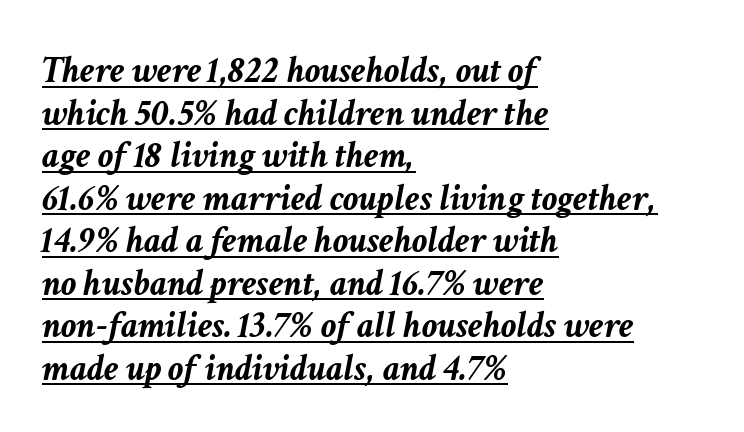
Q: Is the text bold? A: Yes.
Q: Is the text italic (slanted)? A: Yes, it leans right by about 11 degrees.
Q: Is the text underlined? A: Yes.
Q: How is the paragraph aligned? A: Left-aligned.
Q: Is the spacing between letters normal or unusually wide? A: Normal.
Q: Is the spacing between lines tight, normal or loose? A: Tight.
Q: Width (condensed, normal, or wide)? A: Normal.
Q: Stroke contrast? A: Low.
Q: x-height? A: Medium.
Q: Monospaced? A: No.
